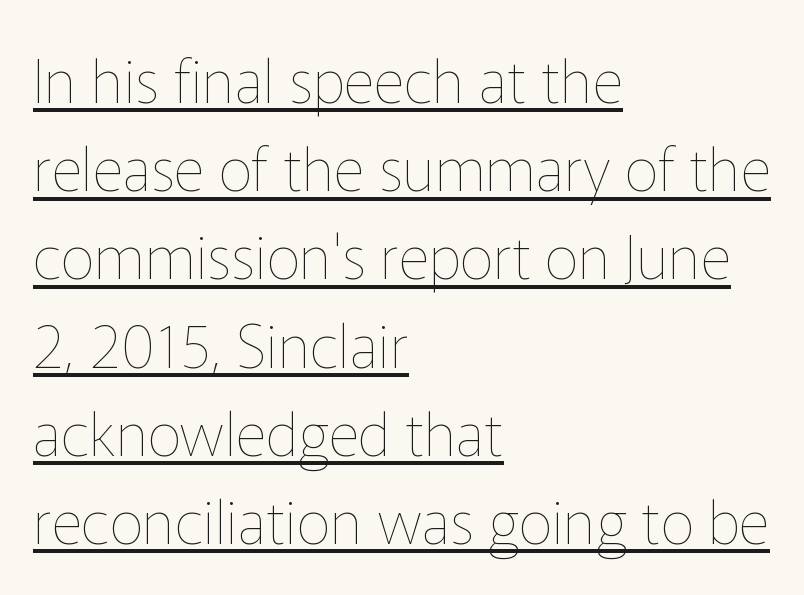
The image shows 60 px thin type, upright; set left-aligned, normal line spacing (1.47x), normal letter spacing, underlined; low stroke contrast and a medium x-height.
